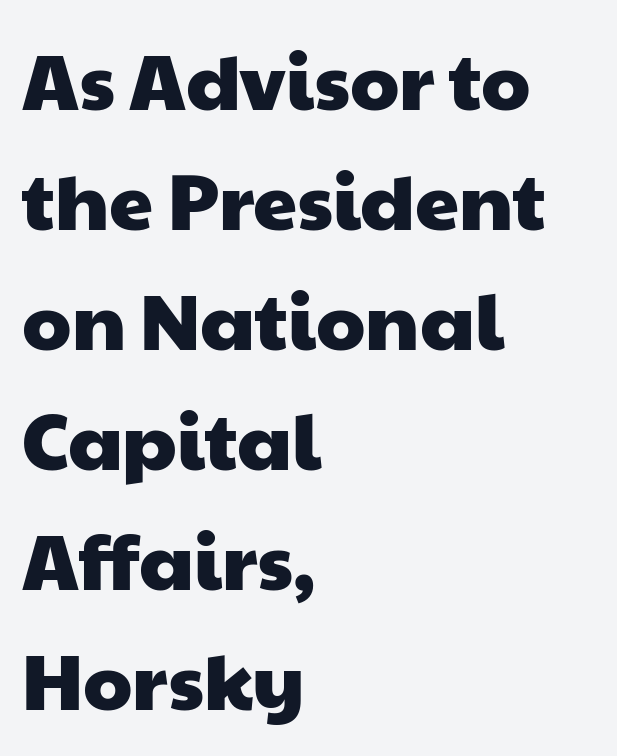
Q: Is the typeface a serif or a sans-serif typeface? A: Sans-serif.
Q: Is the text underlined? A: No.
Q: How is the paragraph aligned? A: Left-aligned.
Q: Is the spacing between letters normal or unusually wide? A: Normal.
Q: Is the spacing between lines tight, normal or loose? A: Normal.
Q: Width (condensed, normal, or wide)? A: Wide.
Q: Stroke contrast? A: Low.
Q: x-height? A: Medium.
Q: Monospaced? A: No.
